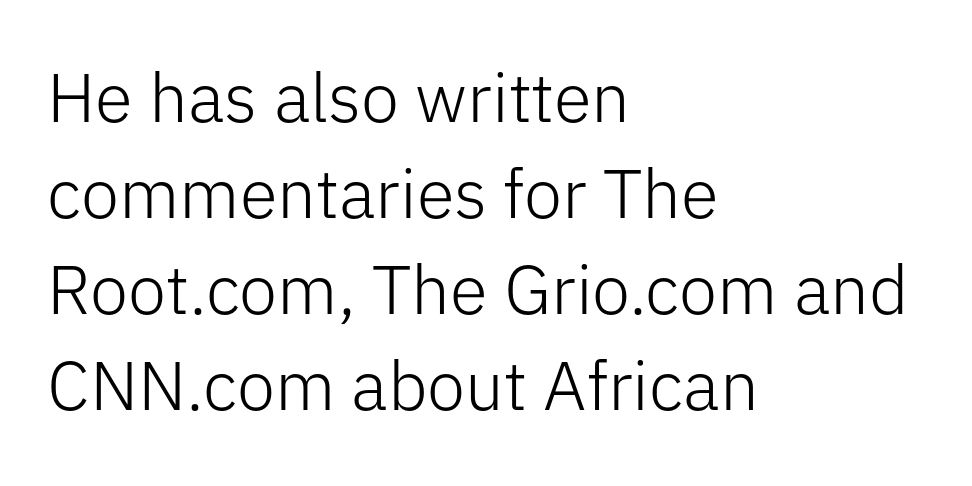
Q: Is the text bold? A: No.
Q: Is the text italic (slanted)? A: No, it is upright.
Q: Is the typeface a serif or a sans-serif typeface? A: Sans-serif.
Q: Is the text underlined? A: No.
Q: How is the paragraph aligned? A: Left-aligned.
Q: Is the spacing between letters normal or unusually wide? A: Normal.
Q: Is the spacing between lines tight, normal or loose? A: Normal.
Q: Width (condensed, normal, or wide)? A: Normal.
Q: Stroke contrast? A: Low.
Q: x-height? A: Medium.
Q: Monospaced? A: No.
